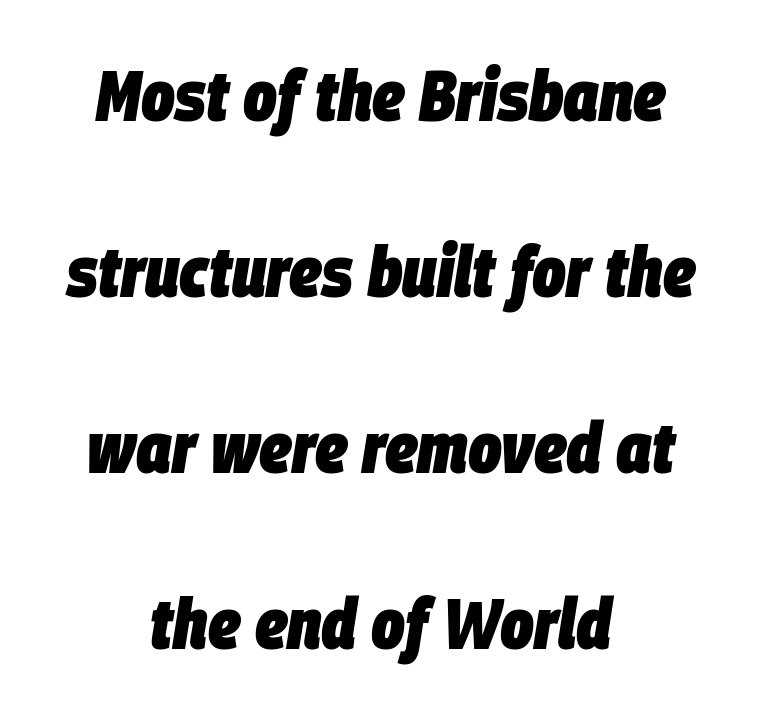
The axis of the letterforms is tilted away from vertical. You could call the tracking neutral — neither tight nor loose. The letters advance in unequal steps, a hallmark of proportional type. Reading down the column, the eye jumps a long way to each next line. The baseline area is clear. The typesetting leans heavy: a genuine bold.
